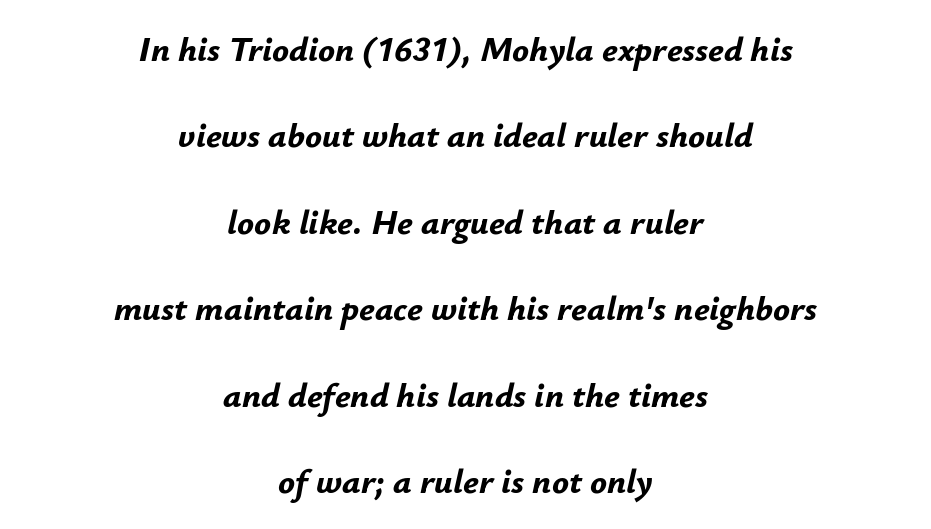
The image shows 35 px bold type, italic (leaning right); set centered, loose line spacing (2.47x), normal letter spacing, not underlined; low stroke contrast and a small x-height.
